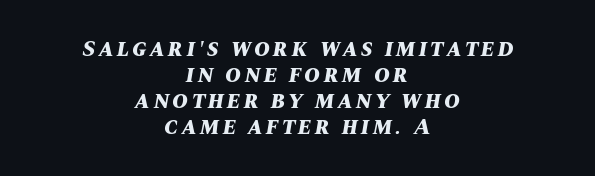
Thick stems and heavy bowls — unmistakably bold. Cramped leading. Horizontal alignment here is central, giving a formal, balanced look. The axis of the letterforms is tilted away from vertical.
